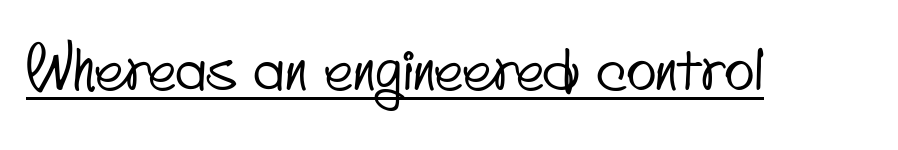
The image shows 62 px condensed sans-serif type; set normal letter spacing, underlined; low stroke contrast and a small x-height.
